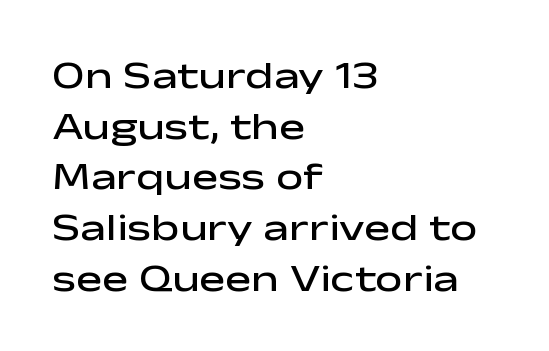
The image shows 39 px semibold, wide sans-serif type, upright; set left-aligned, normal line spacing (1.3x), normal letter spacing, not underlined; low stroke contrast and a medium x-height.
